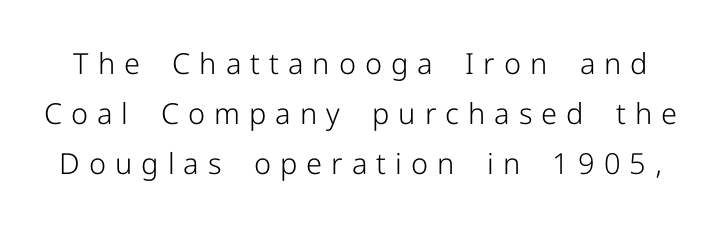
The image shows 29 px light sans-serif type, upright; set line spacing 1.72x, unusually wide letter spacing (+0.31 em), not underlined; low stroke contrast and a medium x-height.
